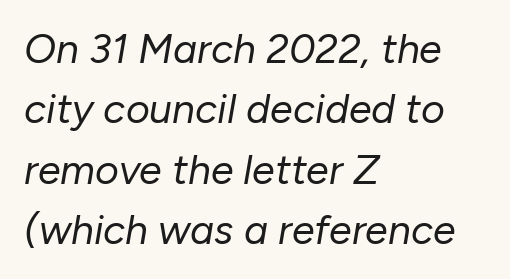
The image shows 41 px regular-weight type, italic (leaning right); set left-aligned, normal line spacing (1.47x), normal letter spacing, not underlined; low stroke contrast and a medium x-height.
